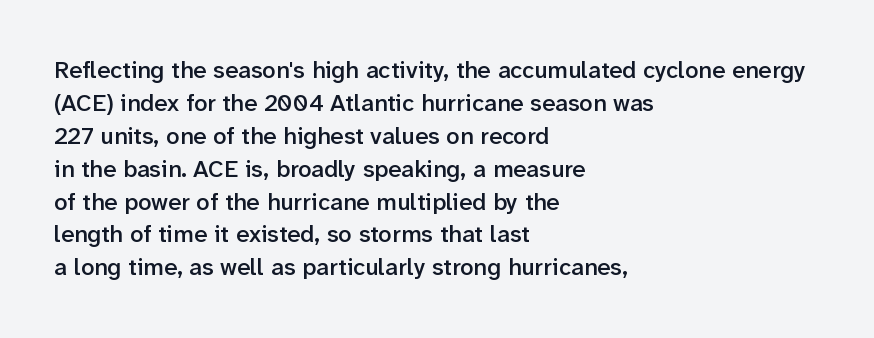
{"italic": "no", "bold": "semi", "underline": "no", "align": "left", "line_spacing": "normal", "line_spacing_ratio": 1.37, "letter_spacing": "normal", "letter_spacing_em": 0.0, "glyph_px": 24}
